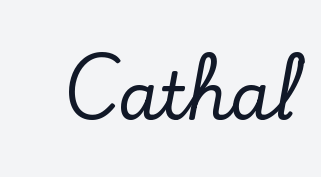
{"serif": "yes", "width": "normal", "stroke_contrast": "low", "x_height": "small", "monospaced": "no", "underline": "no", "letter_spacing": "normal", "letter_spacing_em": 0.0, "glyph_px": 66}
